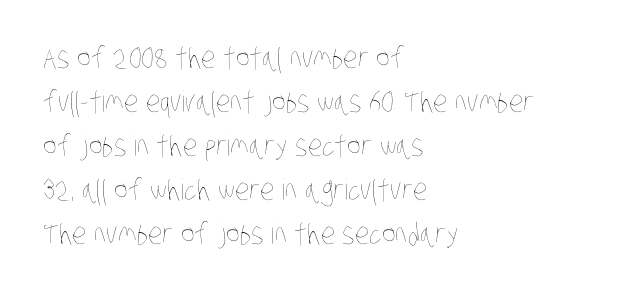
{"bold": "no", "weight": "thin", "width": "condensed", "stroke_contrast": "low", "x_height": "large", "monospaced": "no", "underline": "no", "align": "left", "line_spacing": "normal", "line_spacing_ratio": 1.52, "letter_spacing": "normal", "letter_spacing_em": 0.0, "glyph_px": 29}
